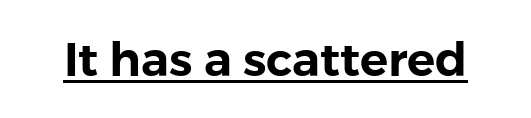
In terms of letterform style, serifs are entirely absent. The passage shown is typed in a proportional face where columns would drift. The passage shown has conventional tracking throughout. The type sits square on the baseline with zero lean. Every word sits above its own underline.
